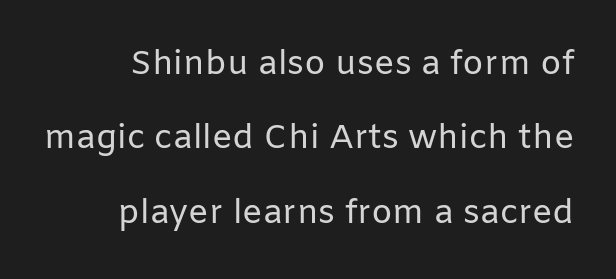
{"serif": "no", "italic": "no", "bold": "no", "weight": "regular", "width": "normal", "stroke_contrast": "low", "x_height": "medium", "monospaced": "no", "underline": "no", "line_spacing": "loose", "line_spacing_ratio": 2.19, "letter_spacing": "normal", "letter_spacing_em": 0.0, "glyph_px": 34}
